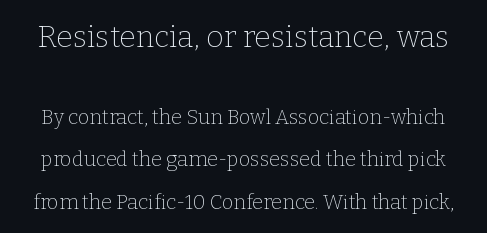
{"serif": "yes", "italic": "no", "bold": "no", "weight": "thin", "width": "normal", "stroke_contrast": "low", "x_height": "medium", "monospaced": "no", "underline": "no", "line_spacing": "loose", "line_spacing_ratio": 2.11, "letter_spacing": "normal", "letter_spacing_em": 0.0, "larger_block": "first", "size_ratio": 1.5, "glyph_px": 30}
